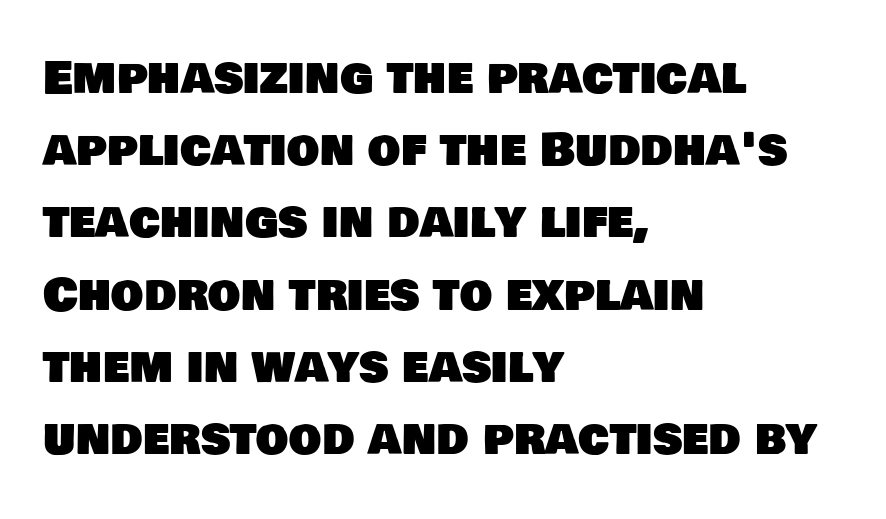
Q: Is the typeface a serif or a sans-serif typeface? A: Sans-serif.
Q: Is the text underlined? A: No.
Q: How is the paragraph aligned? A: Left-aligned.
Q: Is the spacing between letters normal or unusually wide? A: Normal.
Q: Is the spacing between lines tight, normal or loose? A: Normal.
Q: Width (condensed, normal, or wide)? A: Normal.
Q: Stroke contrast? A: Low.
Q: x-height? A: Large.
Q: Monospaced? A: No.
